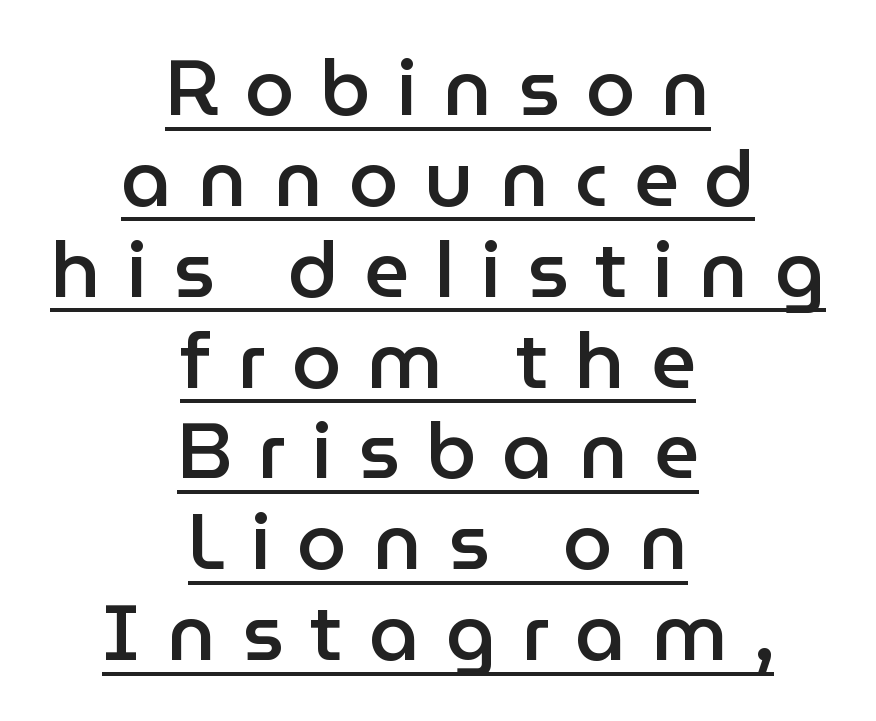
How heavy is the stroke? Medium-heavy — a semibold, shy of bold. Check the space under the baseline: a stroke is drawn there. Proportional: the letters do not fall into vertical columns. Substantial extra tracking has been applied to these lines. Italic: no, the glyphs are upright roman. Casual observation: everything's sitting right in the middle.
